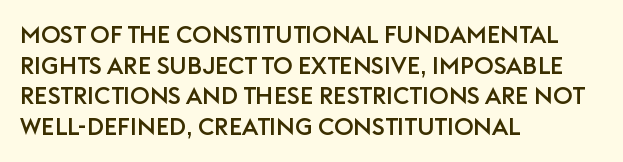
Q: Is the text italic (slanted)? A: No, it is upright.
Q: Is the text underlined? A: No.
Q: How is the paragraph aligned? A: Left-aligned.
Q: Is the spacing between letters normal or unusually wide? A: Normal.
Q: Is the spacing between lines tight, normal or loose? A: Normal.
